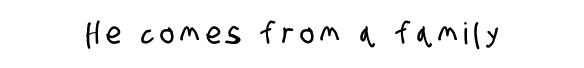
{"serif": "no", "width": "condensed", "stroke_contrast": "low", "x_height": "large", "monospaced": "no", "underline": "no", "letter_spacing": "wide", "letter_spacing_em": 0.21, "glyph_px": 30}
